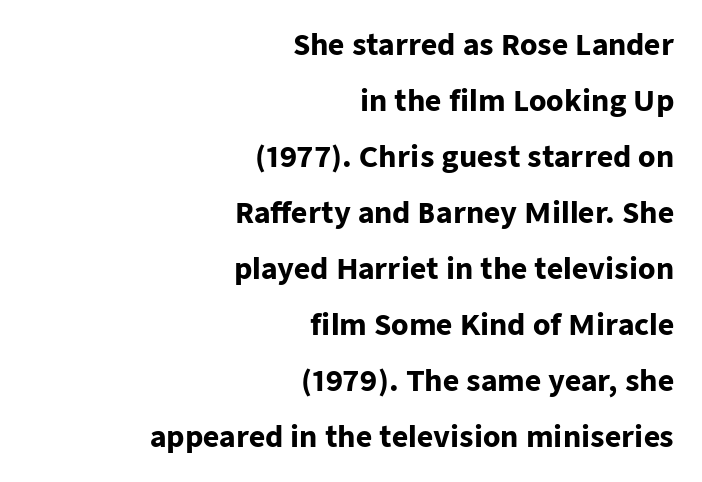
I'd call this a sans setting — the letters go barefoot. One-word summary of the alignment: right. Compared with typical body copy, the letter spacing here is the same. Thick stems and heavy bowls — unmistakably bold.
